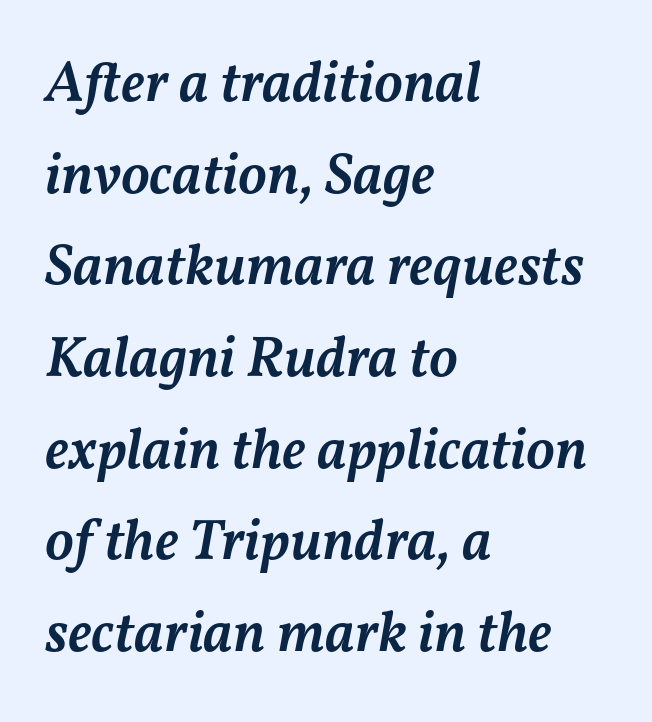
{"italic": "yes", "lean": "right", "slant_degrees": 11, "bold": "semi", "weight": "semibold", "width": "normal", "stroke_contrast": "medium", "x_height": "medium", "monospaced": "no", "underline": "no", "align": "left", "line_spacing": "normal", "line_spacing_ratio": 1.58, "letter_spacing": "normal", "letter_spacing_em": 0.0, "glyph_px": 58}
